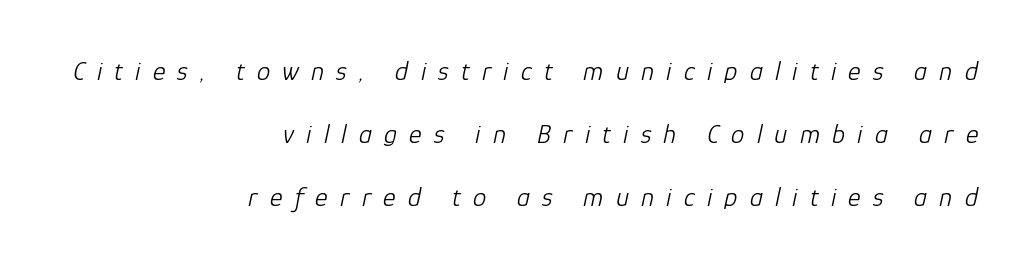
The image shows 27 px text type, italic (leaning right); set right-aligned, loose line spacing (2.33x), unusually wide letter spacing (+0.45 em), not underlined.
